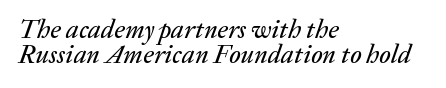
Q: Is the text italic (slanted)? A: Yes, it leans right by about 20 degrees.
Q: Is the text underlined? A: No.
Q: How is the paragraph aligned? A: Left-aligned.
Q: Is the spacing between letters normal or unusually wide? A: Normal.
Q: Is the spacing between lines tight, normal or loose? A: Tight.
